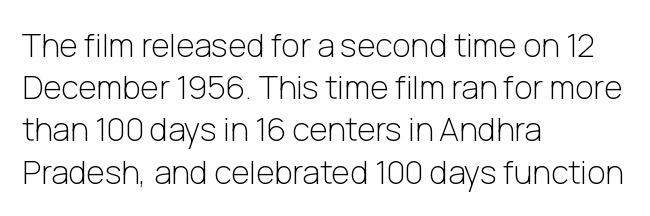
The paragraph shown leans on its left margin. Characters remain perfectly vertical along every line. The passage shown has conventional tracking throughout. Nothing heavy about these letters — not bold at all. These lines are composed in type without serifs. Only glyphs here, with clear space below each row.
